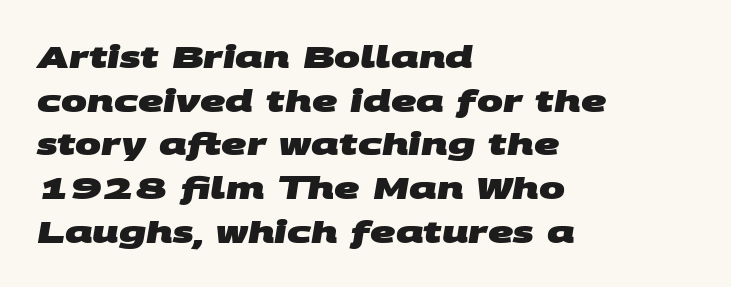
Q: Is the text bold? A: Yes.
Q: Is the typeface a serif or a sans-serif typeface? A: Sans-serif.
Q: Is the text underlined? A: No.
Q: How is the paragraph aligned? A: Left-aligned.
Q: Is the spacing between letters normal or unusually wide? A: Normal.
Q: Is the spacing between lines tight, normal or loose? A: Normal.
Q: Width (condensed, normal, or wide)? A: Wide.
Q: Stroke contrast? A: Medium.
Q: x-height? A: Large.
Q: Monospaced? A: No.
